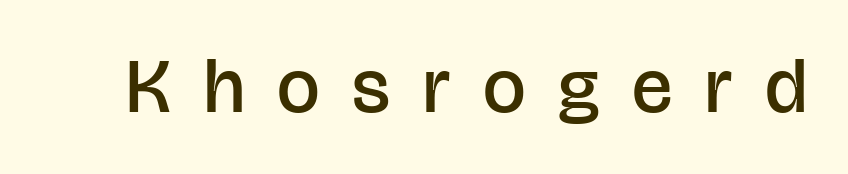
It's the straight-up-and-down kind of type. The glyphs are unaccompanied by any horizontal stroke below them. These lines carry some extra weight — a demibold, not a full bold. Letter spacing: wide. The letters carry no serifs — their stems end cleanly without finishing strokes. Is this a fixed-width face? No — the glyphs have proportional, varying widths.
